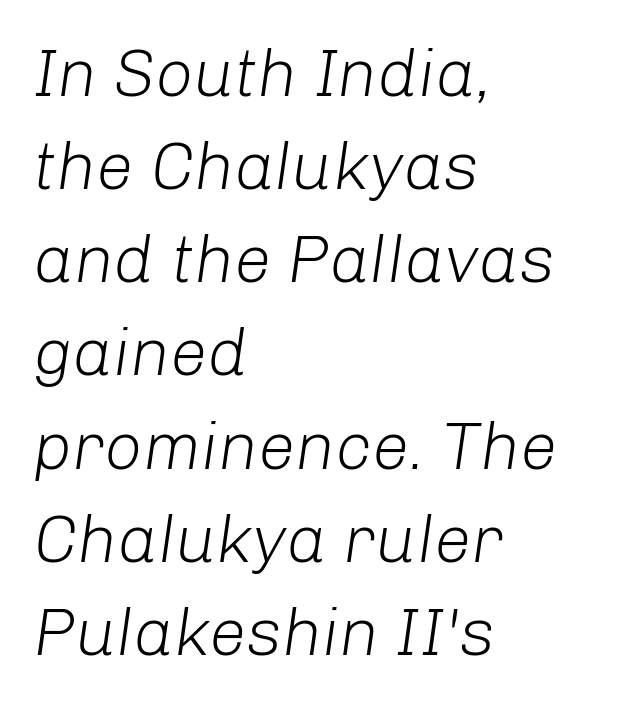
The image shows 67 px light type, italic (leaning right); set left-aligned, normal line spacing (1.39x), normal letter spacing, not underlined; low stroke contrast and a medium x-height.
